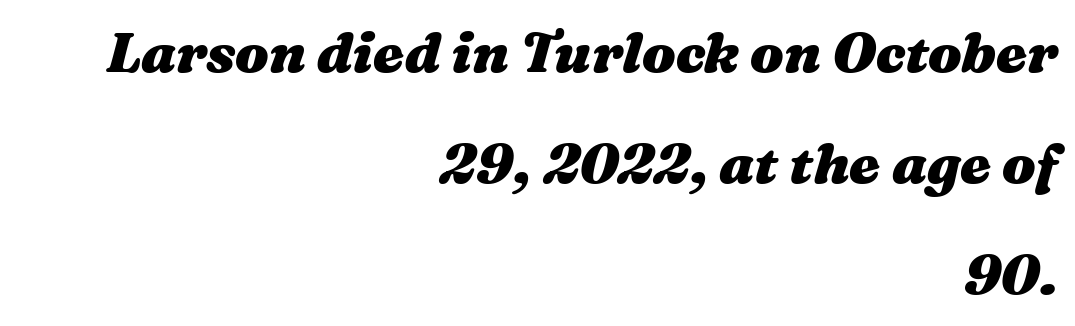
Reading down the block, your eye finds every line finishing at a fixed right position. Rows of type keep a wide berth in the vertical direction. Slanted lettering throughout. Caption: bold face, heavy strokes. No word sits above an underline. Characters follow at the spacing the type designer built in.
